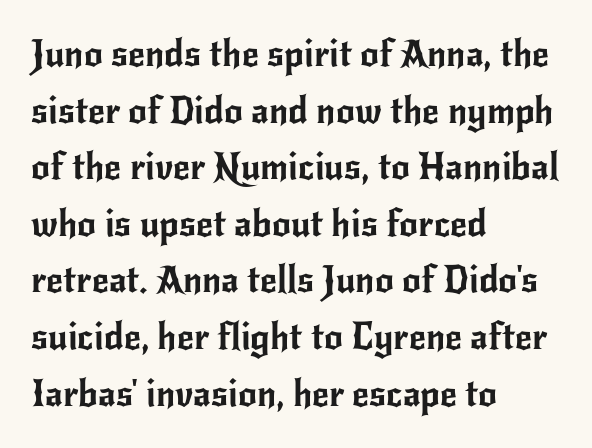
Q: Is the text italic (slanted)? A: No, it is upright.
Q: Is the typeface a serif or a sans-serif typeface? A: Sans-serif.
Q: Is the text underlined? A: No.
Q: How is the paragraph aligned? A: Left-aligned.
Q: Is the spacing between letters normal or unusually wide? A: Normal.
Q: Is the spacing between lines tight, normal or loose? A: Normal.
Q: Width (condensed, normal, or wide)? A: Normal.
Q: Stroke contrast? A: Low.
Q: x-height? A: Small.
Q: Monospaced? A: No.
